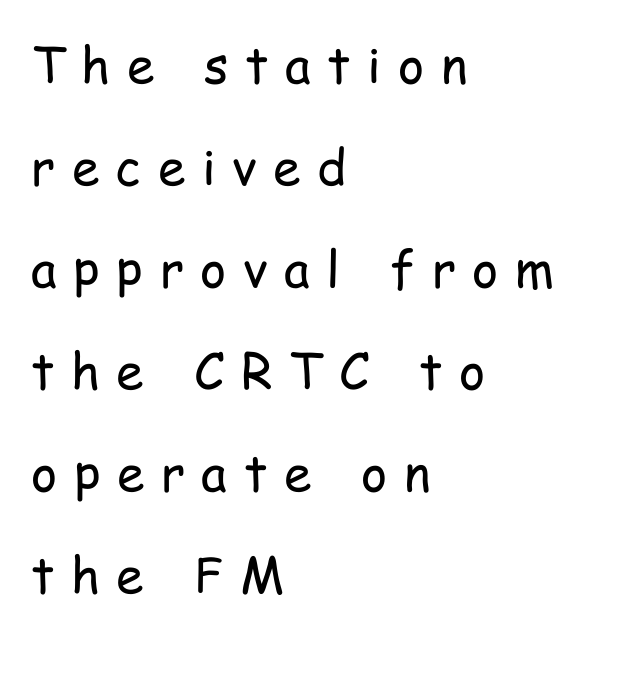
Q: Is the text bold? A: No.
Q: Is the text italic (slanted)? A: No, it is upright.
Q: Is the typeface a serif or a sans-serif typeface? A: Sans-serif.
Q: Is the text underlined? A: No.
Q: How is the paragraph aligned? A: Left-aligned.
Q: Is the spacing between letters normal or unusually wide? A: Unusually wide.
Q: Is the spacing between lines tight, normal or loose? A: Loose.
Q: Width (condensed, normal, or wide)? A: Condensed.
Q: Stroke contrast? A: Low.
Q: x-height? A: Medium.
Q: Monospaced? A: No.
